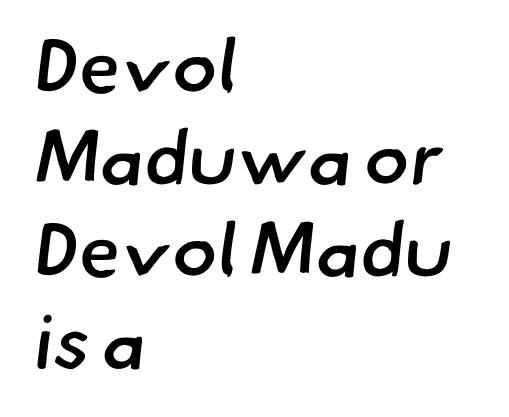
The zone under the glyphs is completely vacant. Bold? Not quite — semibold, heavier than regular but stopping short. Where is the straight margin? On the left. A sans-serif font was chosen for this passage.
